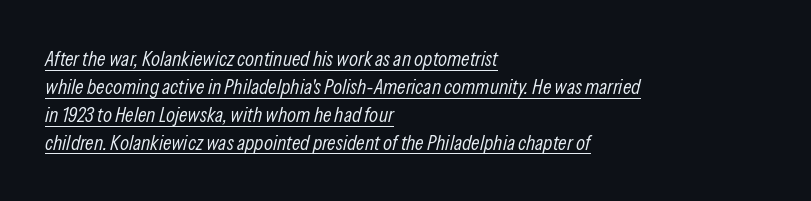
Q: Is the text bold? A: No.
Q: Is the text italic (slanted)? A: Yes, it leans right by about 13 degrees.
Q: Is the text underlined? A: Yes.
Q: How is the paragraph aligned? A: Left-aligned.
Q: Is the spacing between letters normal or unusually wide? A: Normal.
Q: Is the spacing between lines tight, normal or loose? A: Normal.
